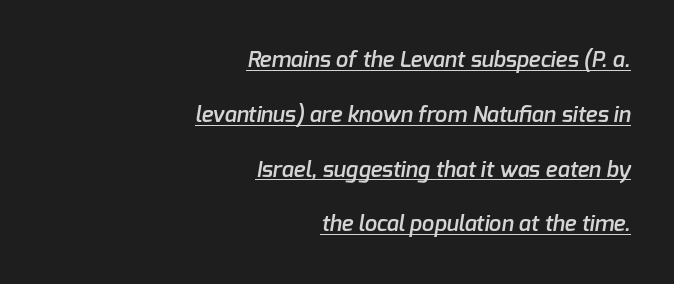
The image shows 22 px text type; set right-aligned, loose line spacing (2.49x), normal letter spacing, underlined.
